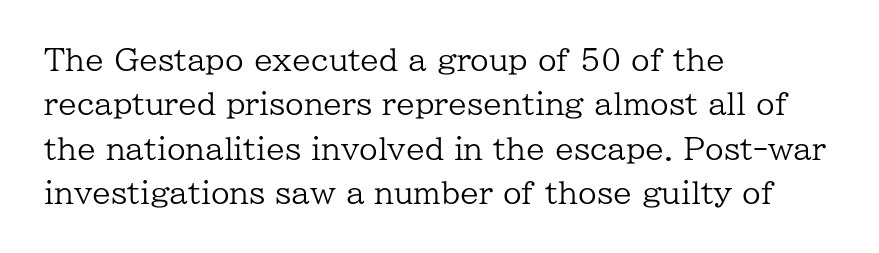
The image shows 30 px regular-weight serif type, upright; set left-aligned, normal line spacing (1.48x), normal letter spacing, not underlined; low stroke contrast and a medium x-height.
